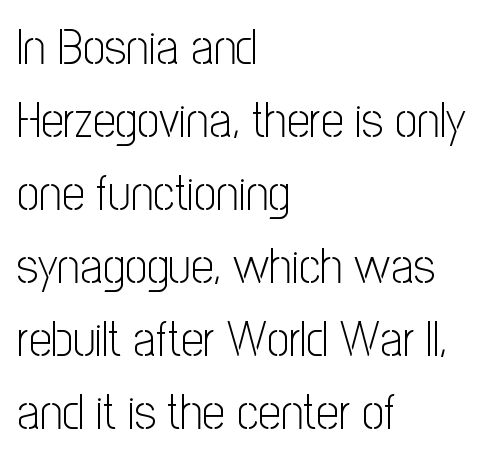
Q: Is the text bold? A: No.
Q: Is the text italic (slanted)? A: No, it is upright.
Q: Is the typeface a serif or a sans-serif typeface? A: Sans-serif.
Q: Is the text underlined? A: No.
Q: How is the paragraph aligned? A: Left-aligned.
Q: Is the spacing between letters normal or unusually wide? A: Normal.
Q: Is the spacing between lines tight, normal or loose? A: Normal.
Q: Width (condensed, normal, or wide)? A: Condensed.
Q: Stroke contrast? A: Low.
Q: x-height? A: Medium.
Q: Monospaced? A: No.
